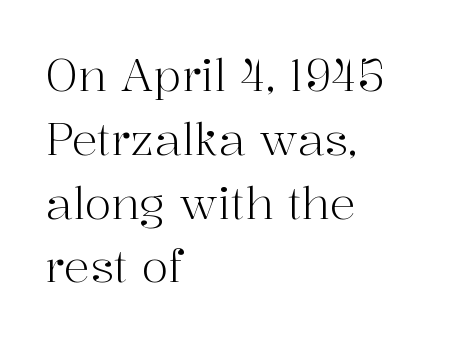
Q: Is the text bold? A: No.
Q: Is the text italic (slanted)? A: No, it is upright.
Q: Is the typeface a serif or a sans-serif typeface? A: Serif.
Q: Is the text underlined? A: No.
Q: How is the paragraph aligned? A: Left-aligned.
Q: Is the spacing between letters normal or unusually wide? A: Normal.
Q: Is the spacing between lines tight, normal or loose? A: Normal.
Q: Width (condensed, normal, or wide)? A: Normal.
Q: Stroke contrast? A: High.
Q: x-height? A: Medium.
Q: Monospaced? A: No.
